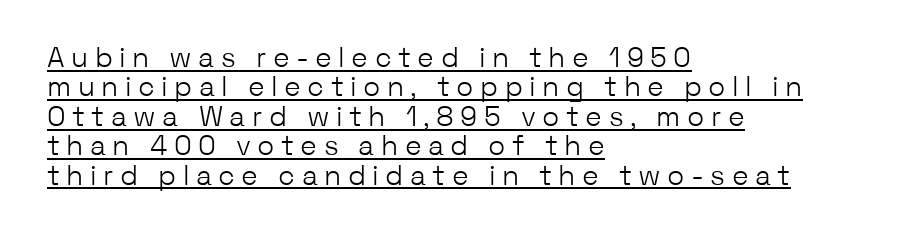
{"serif": "no", "italic": "no", "bold": "no", "weight": "light", "width": "normal", "stroke_contrast": "low", "x_height": "medium", "monospaced": "no", "underline": "yes", "align": "left", "line_spacing": "tight", "line_spacing_ratio": 1.05, "letter_spacing": "wide", "letter_spacing_em": 0.23, "glyph_px": 28}
